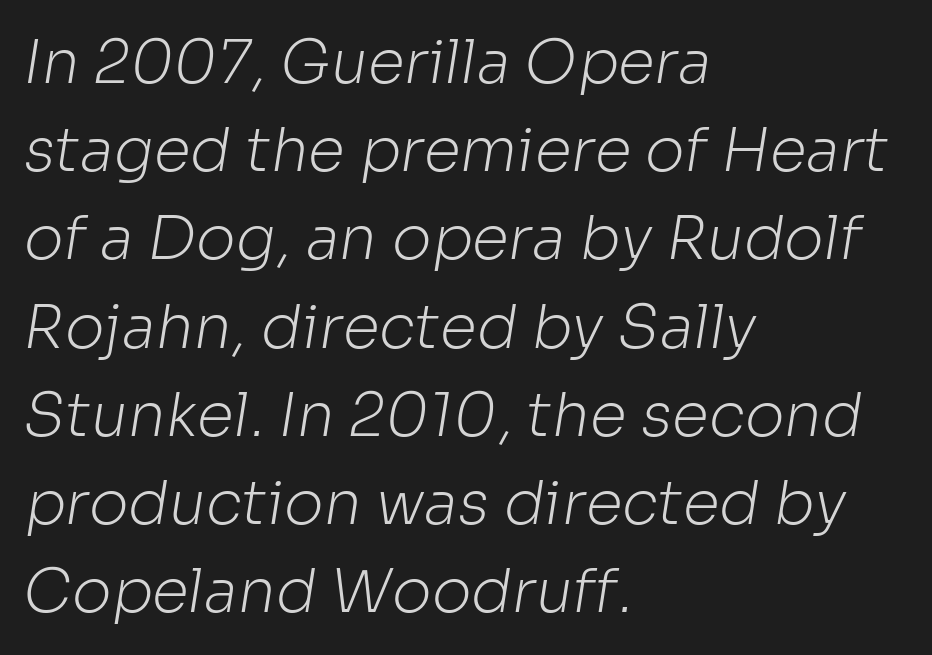
Q: Is the text bold? A: No.
Q: Is the typeface a serif or a sans-serif typeface? A: Sans-serif.
Q: Is the text underlined? A: No.
Q: How is the paragraph aligned? A: Left-aligned.
Q: Is the spacing between letters normal or unusually wide? A: Normal.
Q: Is the spacing between lines tight, normal or loose? A: Normal.
Q: Width (condensed, normal, or wide)? A: Normal.
Q: Stroke contrast? A: Low.
Q: x-height? A: Medium.
Q: Monospaced? A: No.
